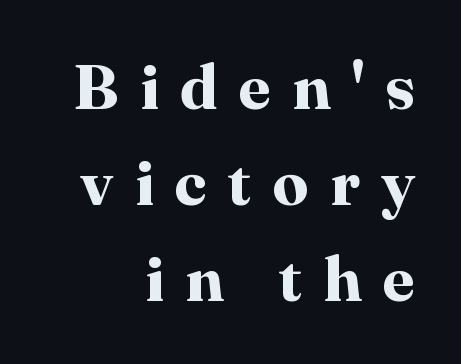
{"serif": "yes", "italic": "no", "bold": "yes", "weight": "bold", "width": "normal", "stroke_contrast": "high", "x_height": "medium", "monospaced": "no", "underline": "no", "align": "right", "line_spacing": "normal", "line_spacing_ratio": 1.5, "letter_spacing": "wide", "letter_spacing_em": 0.33, "glyph_px": 64}
